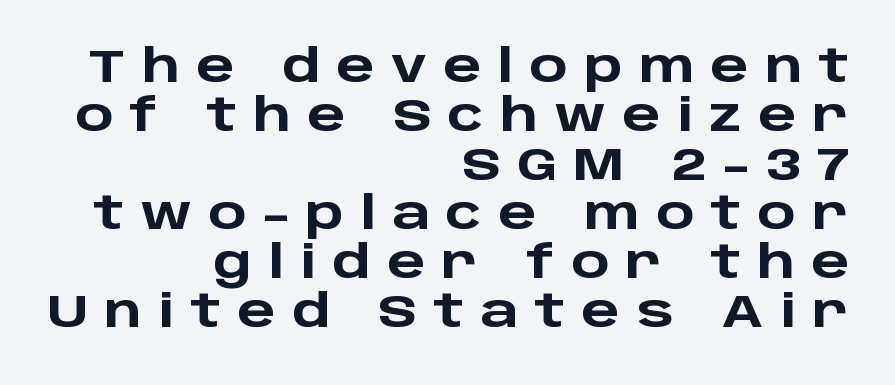
{"serif": "no", "italic": "no", "bold": "yes", "weight": "heavy", "width": "wide", "stroke_contrast": "low", "x_height": "large", "monospaced": "no", "underline": "no", "align": "right", "line_spacing": "tight", "line_spacing_ratio": 1.09, "letter_spacing": "wide", "letter_spacing_em": 0.36, "glyph_px": 45}
